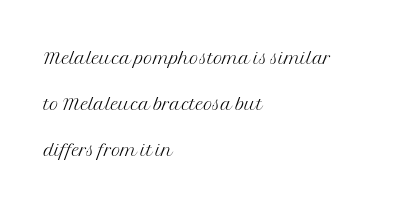
Q: Is the text bold? A: No.
Q: Is the text italic (slanted)? A: Yes.
Q: Is the text underlined? A: No.
Q: How is the paragraph aligned? A: Left-aligned.
Q: Is the spacing between letters normal or unusually wide? A: Normal.
